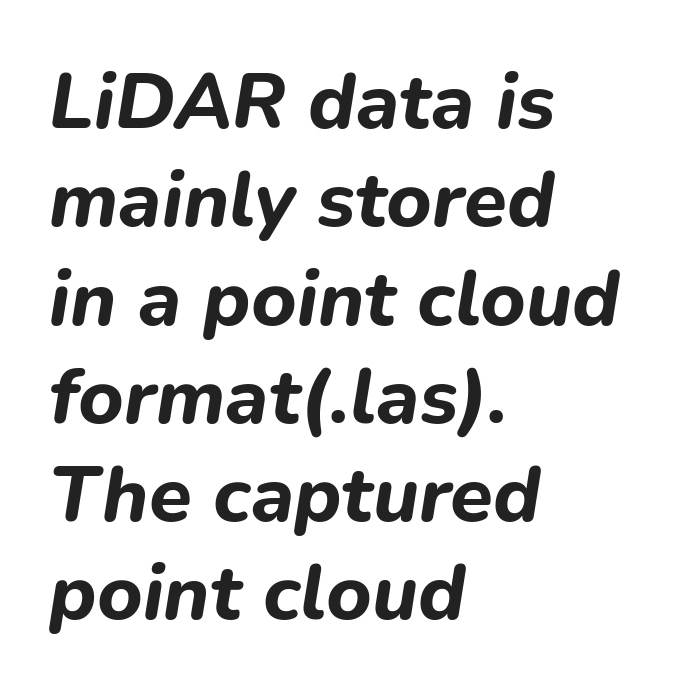
Q: Is the text bold? A: Yes.
Q: Is the text italic (slanted)? A: Yes, it leans right by about 9 degrees.
Q: Is the text underlined? A: No.
Q: How is the paragraph aligned? A: Left-aligned.
Q: Is the spacing between letters normal or unusually wide? A: Normal.
Q: Is the spacing between lines tight, normal or loose? A: Normal.
Q: Width (condensed, normal, or wide)? A: Normal.
Q: Stroke contrast? A: Low.
Q: x-height? A: Medium.
Q: Monospaced? A: No.
